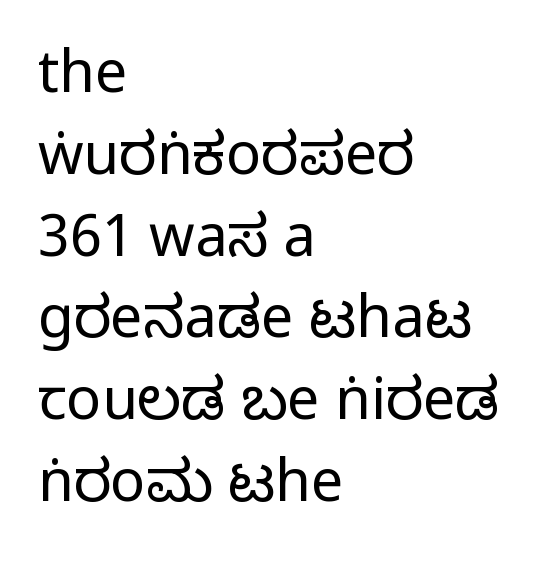
The image shows 58 px regular-weight, condensed sans-serif type, upright; set left-aligned, normal line spacing (1.41x), normal letter spacing, not underlined; low stroke contrast and a large x-height.
